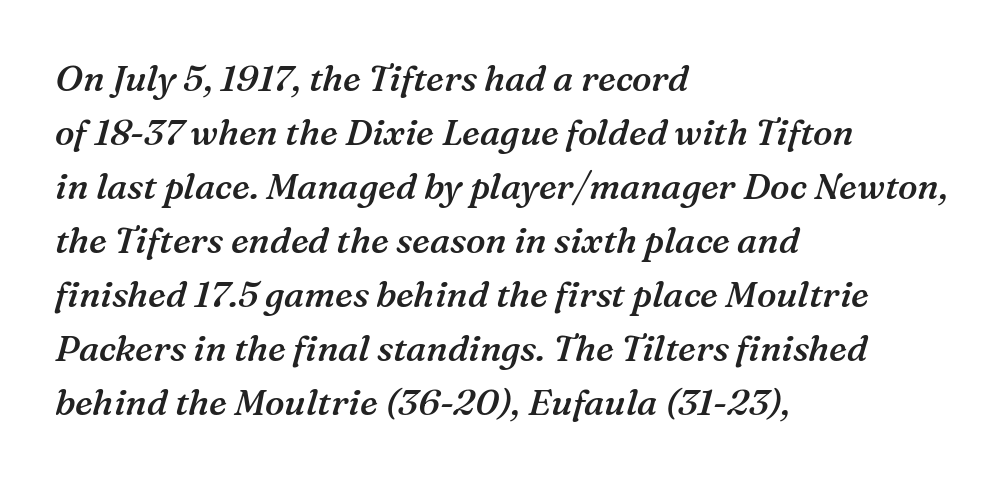
{"serif": "yes", "italic": "yes", "lean": "right", "slant_degrees": 16, "bold": "semi", "weight": "semibold", "width": "normal", "stroke_contrast": "medium", "x_height": "medium", "monospaced": "no", "underline": "no", "align": "left", "line_spacing": "normal", "line_spacing_ratio": 1.5, "letter_spacing": "normal", "letter_spacing_em": 0.0, "glyph_px": 36}
